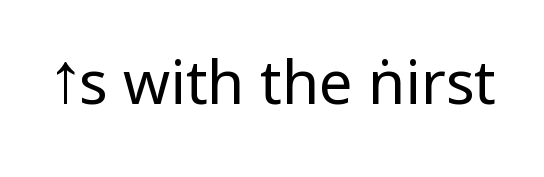
Q: Is the text bold? A: No.
Q: Is the text italic (slanted)? A: No, it is upright.
Q: Is the typeface a serif or a sans-serif typeface? A: Sans-serif.
Q: Is the text underlined? A: No.
Q: Is the spacing between letters normal or unusually wide? A: Normal.
Q: Width (condensed, normal, or wide)? A: Condensed.
Q: Stroke contrast? A: Low.
